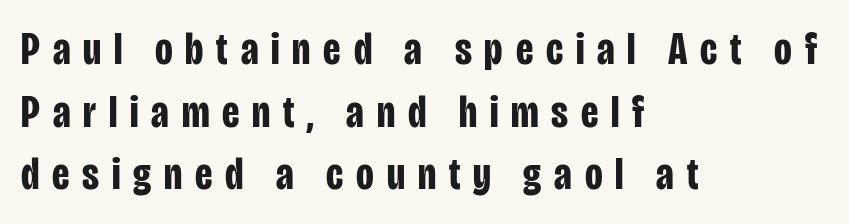
Q: Is the text bold? A: Yes.
Q: Is the text italic (slanted)? A: No, it is upright.
Q: Is the typeface a serif or a sans-serif typeface? A: Sans-serif.
Q: Is the text underlined? A: No.
Q: How is the paragraph aligned? A: Left-aligned.
Q: Is the spacing between letters normal or unusually wide? A: Unusually wide.
Q: Is the spacing between lines tight, normal or loose? A: Normal.
Q: Width (condensed, normal, or wide)? A: Condensed.
Q: Stroke contrast? A: Low.
Q: x-height? A: Large.
Q: Monospaced? A: No.
